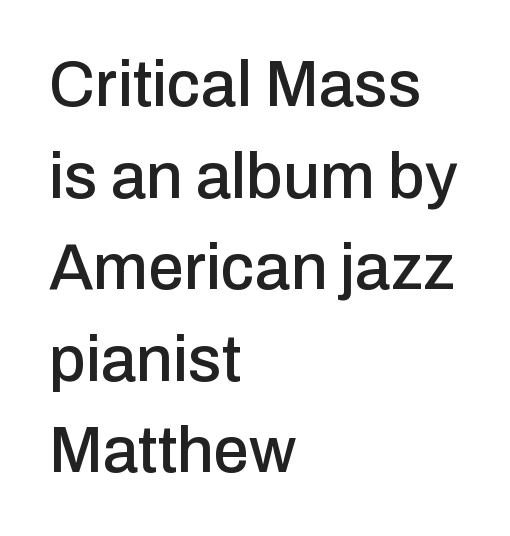
The font's upright variant was chosen for this text. Observe the absence of serifs on each vertical stroke in this sample. The face used here is proportionally spaced, like ordinary book or web type. The strip under each line holds only bare page.
